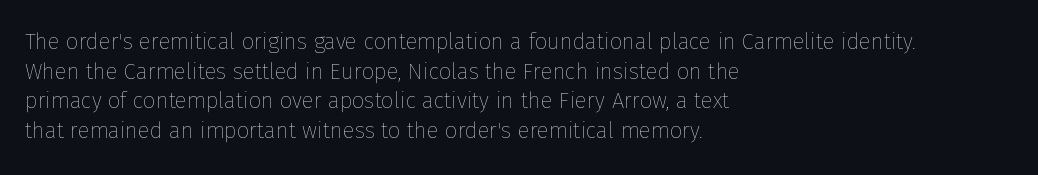
Q: Is the text bold? A: No.
Q: Is the text italic (slanted)? A: No, it is upright.
Q: Is the text underlined? A: No.
Q: How is the paragraph aligned? A: Left-aligned.
Q: Is the spacing between letters normal or unusually wide? A: Normal.
Q: Is the spacing between lines tight, normal or loose? A: Normal.
